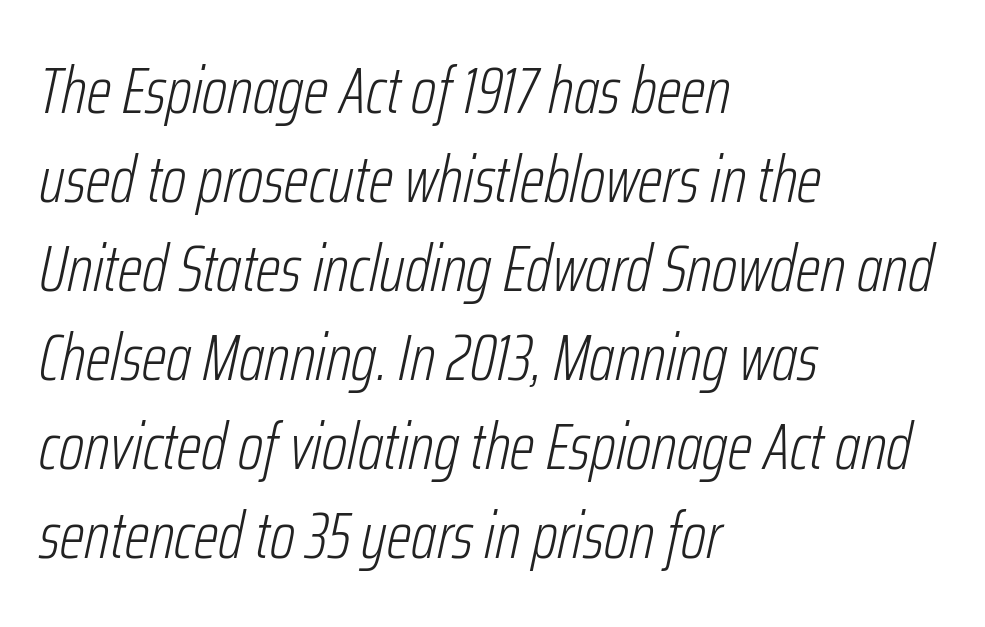
Q: Is the text bold? A: No.
Q: Is the text italic (slanted)? A: Yes, it leans right by about 12 degrees.
Q: Is the text underlined? A: No.
Q: How is the paragraph aligned? A: Left-aligned.
Q: Is the spacing between letters normal or unusually wide? A: Normal.
Q: Is the spacing between lines tight, normal or loose? A: Normal.
Q: Width (condensed, normal, or wide)? A: Condensed.
Q: Stroke contrast? A: Low.
Q: x-height? A: Medium.
Q: Monospaced? A: No.
